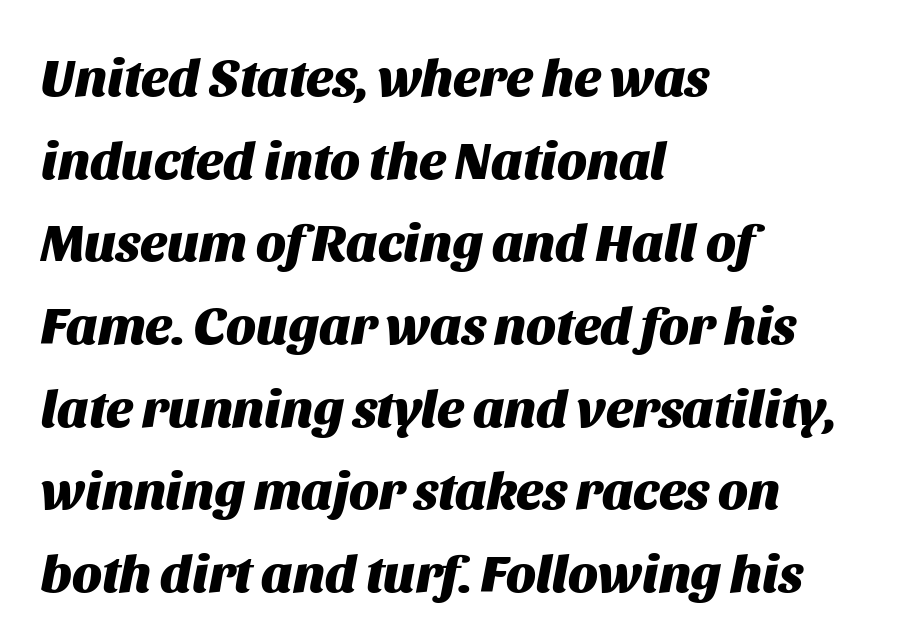
The sample has been set heavy, in full bold. No word sits above an underline. Short and long lines alike share a common starting point at left. Interline gaps are of average width in this sample. Proportional: the letters do not fall into vertical columns.
